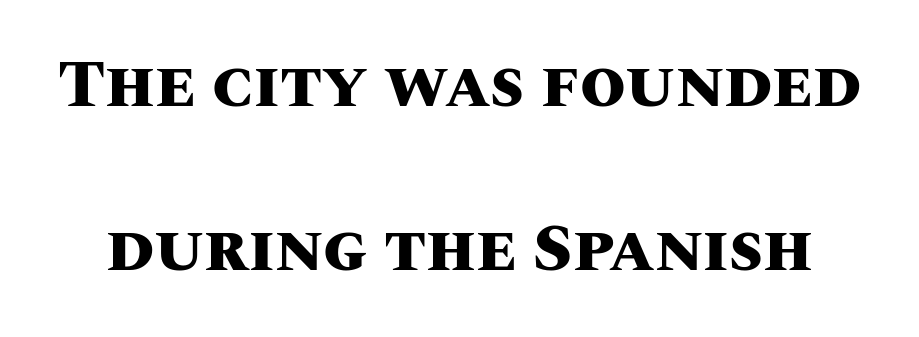
{"italic": "no", "bold": "yes", "weight": "heavy", "width": "normal", "stroke_contrast": "medium", "x_height": "large", "monospaced": "no", "underline": "no", "line_spacing": "loose", "line_spacing_ratio": 2.48, "letter_spacing": "normal", "letter_spacing_em": 0.0, "glyph_px": 66}
